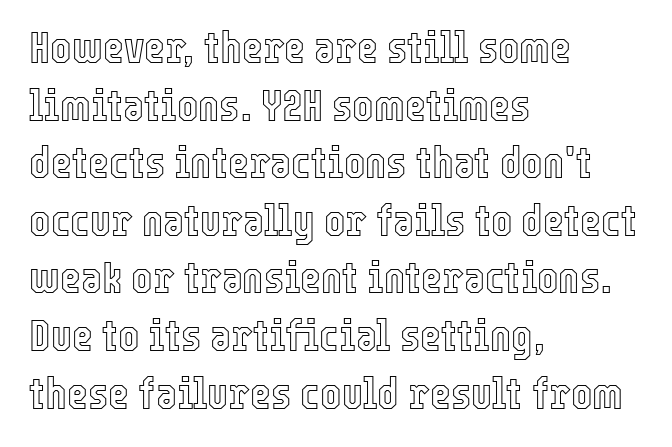
{"italic": "no", "width": "condensed", "x_height": "medium", "monospaced": "no", "underline": "no", "align": "left", "line_spacing": "normal", "line_spacing_ratio": 1.28, "letter_spacing": "normal", "letter_spacing_em": 0.0, "glyph_px": 45}
